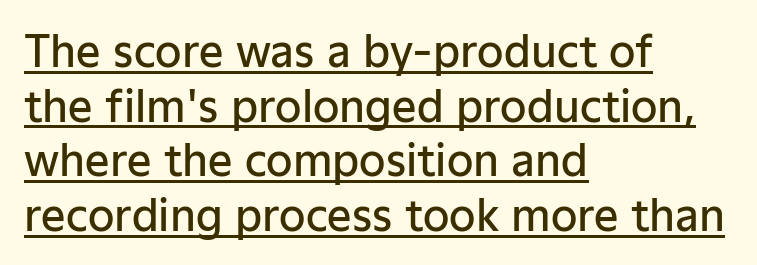
Does the weight exceed regular? Yes, but only to semibold. Nope, no serifs anywhere on these letters. Do the characters align in a grid? No, the font is proportional. Tracking here is standard; glyphs follow each other at the usual distance. The typesetter has applied underlining to the passage shown. If you measured baseline to baseline, you'd find a middling distance.
